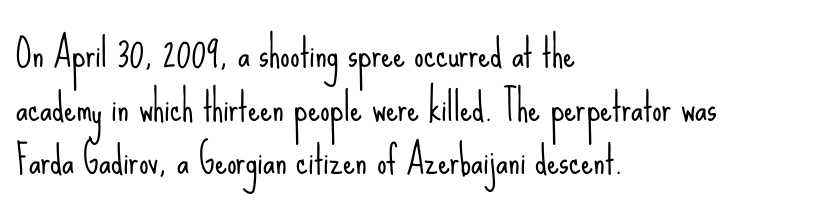
{"serif": "no", "italic": "no", "bold": "no", "weight": "light", "width": "condensed", "stroke_contrast": "low", "x_height": "small", "monospaced": "no", "underline": "no", "align": "left", "line_spacing": "normal", "line_spacing_ratio": 1.41, "letter_spacing": "normal", "letter_spacing_em": 0.0, "glyph_px": 38}
